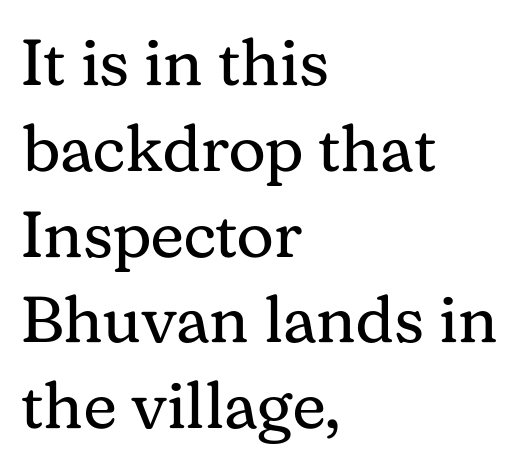
Serifs: yes, visible at the terminals of the letterforms. Bare-footed words on every line. Style check: upright. Students, observe: this is what conventionally led text looks like.
